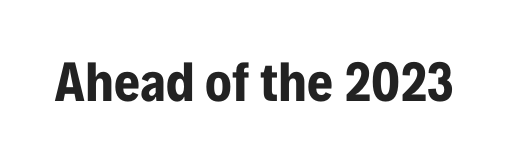
The image shows 56 px bold, condensed sans-serif type, upright; set normal letter spacing, not underlined; low stroke contrast and a medium x-height.
